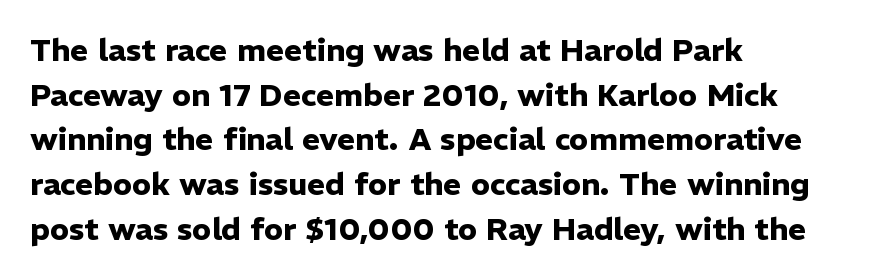
The image shows 31 px heavy sans-serif type, upright; set left-aligned, normal line spacing (1.44x), normal letter spacing, not underlined; low stroke contrast and a medium x-height.
